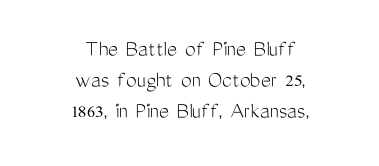
Compared with a flush-left layout, this one balances lines on the center instead. Stroke mass is kept to a normal reading level or below. Regular leading. Descenders hang freely into open space. These lines were composed using upright roman letters.
